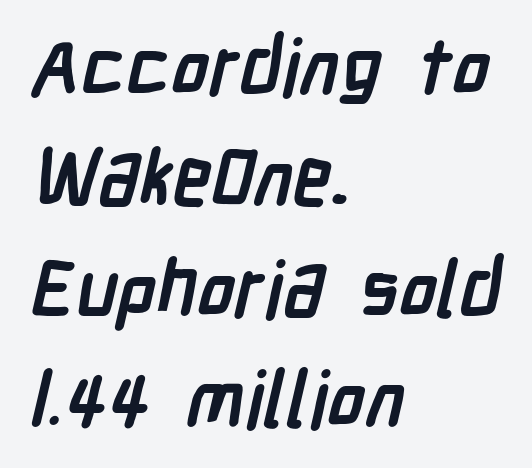
The text was rendered using a sans face with plain stroke endings. Casual observation: everything's shoved over to the left. Spacing verdict: proportional, widths tailored to each character. The space directly below the letters is spotless. A typesetter would call this leading conventional body-copy spacing.
